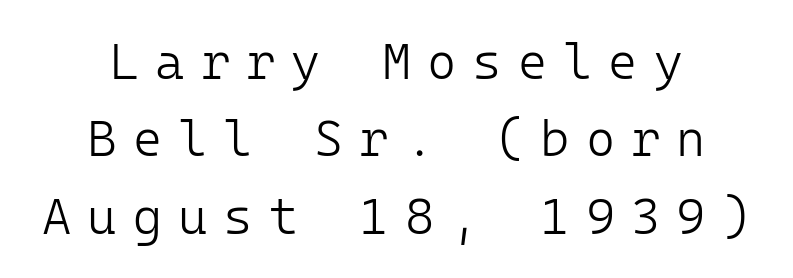
The image shows 50 px light sans-serif type, upright, monospaced; set centered, normal line spacing (1.55x), unusually wide letter spacing (+0.32 em), not underlined; low stroke contrast and a medium x-height.
